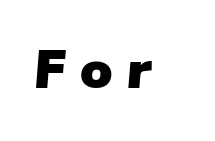
The image shows 53 px text type, italic (leaning right); set unusually wide letter spacing (+0.28 em), not underlined; low stroke contrast and a medium x-height.
